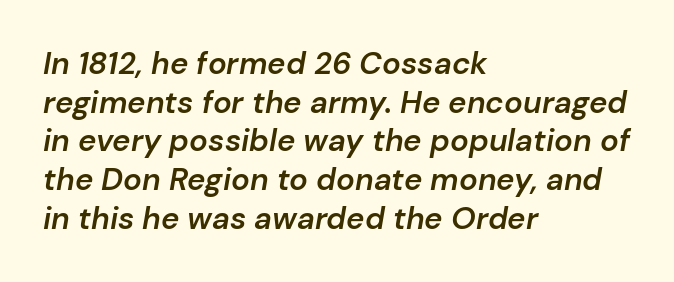
{"italic": "yes", "lean": "right", "slant_degrees": 10, "bold": "semi", "weight": "semibold", "width": "normal", "stroke_contrast": "low", "x_height": "medium", "monospaced": "no", "underline": "no", "align": "left", "line_spacing": "normal", "line_spacing_ratio": 1.25, "letter_spacing": "normal", "letter_spacing_em": 0.0, "glyph_px": 31}
